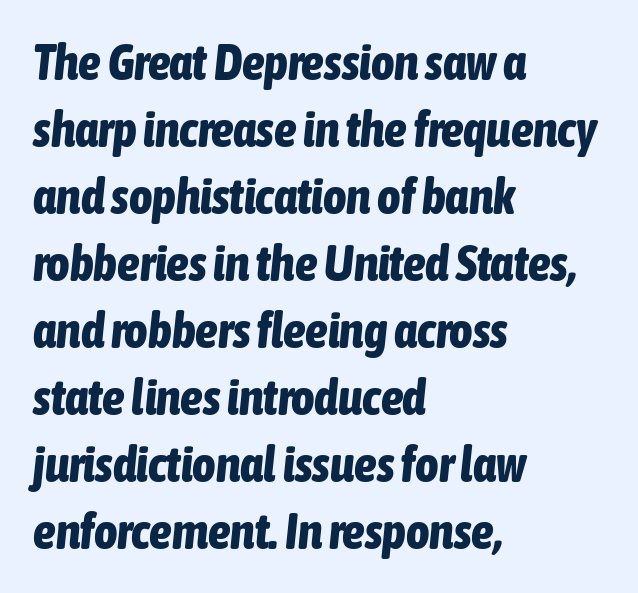
{"italic": "yes", "lean": "right", "slant_degrees": 6, "bold": "yes", "weight": "bold", "width": "condensed", "stroke_contrast": "low", "x_height": "medium", "monospaced": "no", "underline": "no", "align": "left", "line_spacing": "normal", "line_spacing_ratio": 1.34, "letter_spacing": "normal", "letter_spacing_em": 0.0, "glyph_px": 50}
